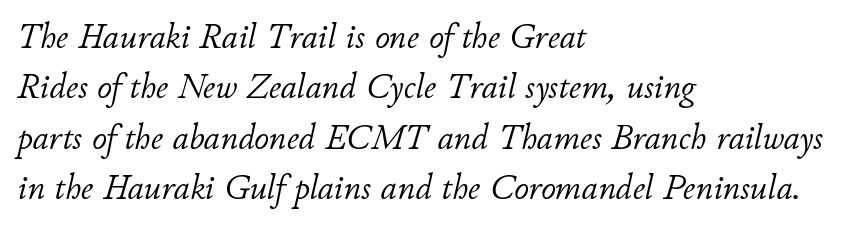
{"italic": "yes", "lean": "right", "slant_degrees": 11, "bold": "no", "weight": "light", "width": "normal", "stroke_contrast": "low", "x_height": "small", "monospaced": "no", "underline": "no", "align": "left", "line_spacing": "normal", "line_spacing_ratio": 1.4, "letter_spacing": "normal", "letter_spacing_em": 0.0, "glyph_px": 36}
